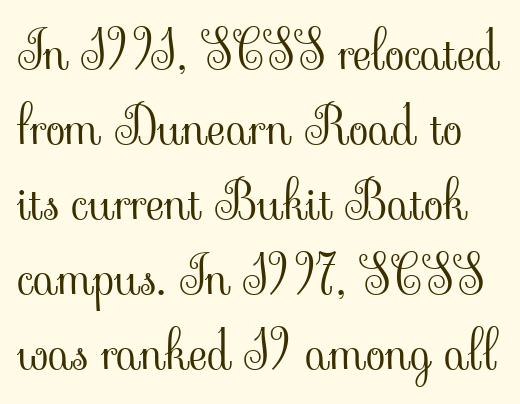
The image shows 51 px light serif type, upright; set normal line spacing (1.47x), normal letter spacing, not underlined; low stroke contrast and a small x-height.
